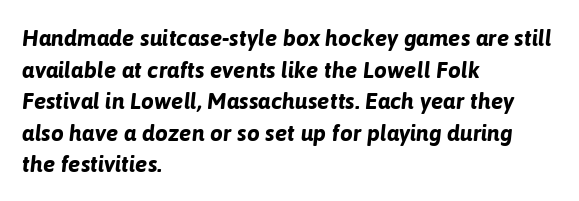
Q: Is the text bold? A: Yes.
Q: Is the text italic (slanted)? A: Yes, it leans right by about 6 degrees.
Q: Is the text underlined? A: No.
Q: How is the paragraph aligned? A: Left-aligned.
Q: Is the spacing between letters normal or unusually wide? A: Normal.
Q: Is the spacing between lines tight, normal or loose? A: Normal.
